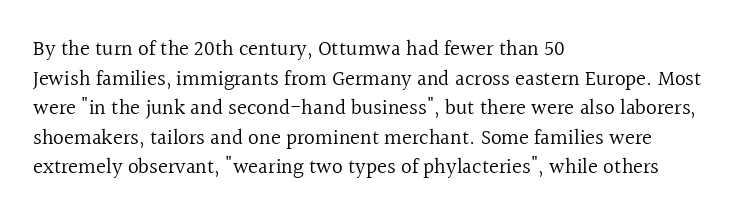
The image shows 21 px text type, upright; set left-aligned, normal line spacing (1.41x), normal letter spacing, not underlined.
